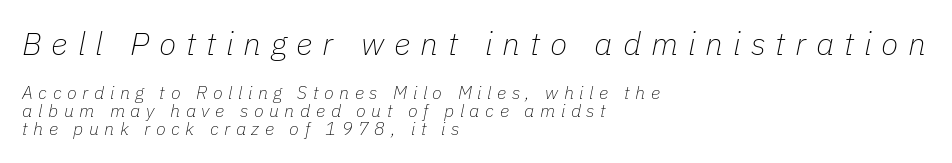
Q: Is the text bold? A: No.
Q: Is the text italic (slanted)? A: Yes, it leans right by about 11 degrees.
Q: Is the text underlined? A: No.
Q: How is the paragraph aligned? A: Left-aligned.
Q: Is the spacing between letters normal or unusually wide? A: Unusually wide.
Q: Is the spacing between lines tight, normal or loose? A: Tight.
Q: Which block of text is set in a larger size, the first (top) or the second (bottom)? A: The first (top) one.
Q: Width (condensed, normal, or wide)? A: Normal.
Q: Stroke contrast? A: Low.
Q: x-height? A: Medium.
Q: Monospaced? A: No.
